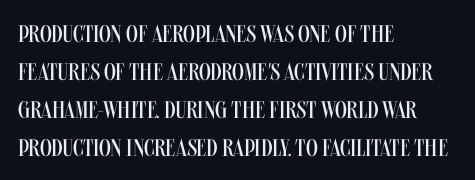
{"italic": "no", "bold": "no", "underline": "no", "align": "left", "line_spacing": "normal", "line_spacing_ratio": 1.59, "letter_spacing": "normal", "letter_spacing_em": 0.0, "glyph_px": 24}
